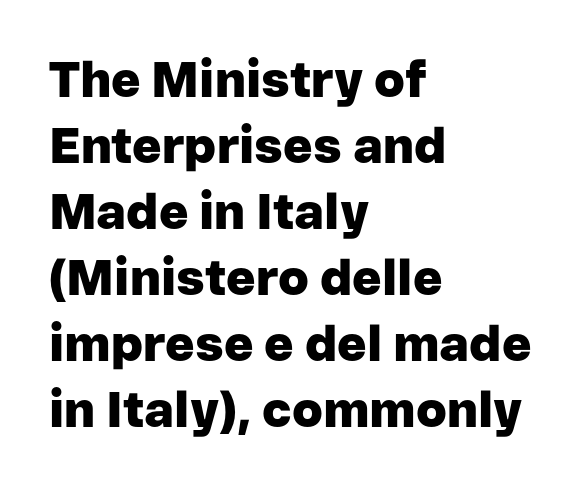
The image shows 50 px heavy sans-serif type, upright; set left-aligned, normal line spacing (1.32x), normal letter spacing, not underlined; low stroke contrast and a medium x-height.
